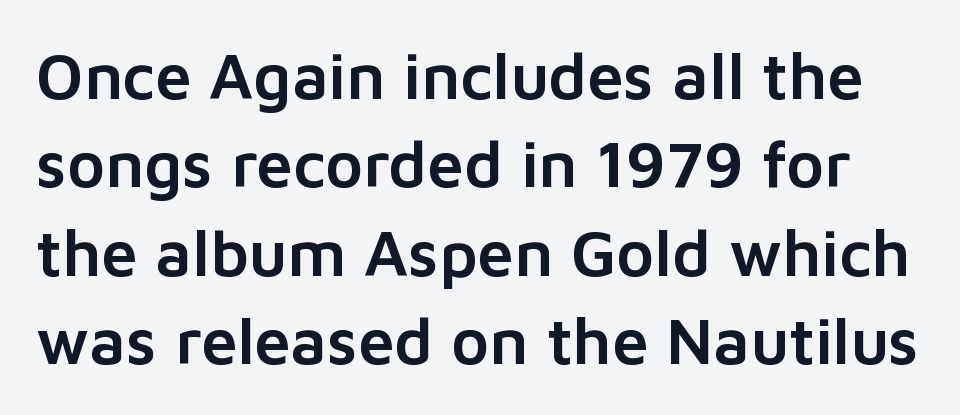
{"serif": "no", "italic": "no", "width": "normal", "stroke_contrast": "low", "x_height": "medium", "monospaced": "no", "underline": "no", "line_spacing": "normal", "line_spacing_ratio": 1.36, "letter_spacing": "normal", "letter_spacing_em": 0.0, "glyph_px": 65}
